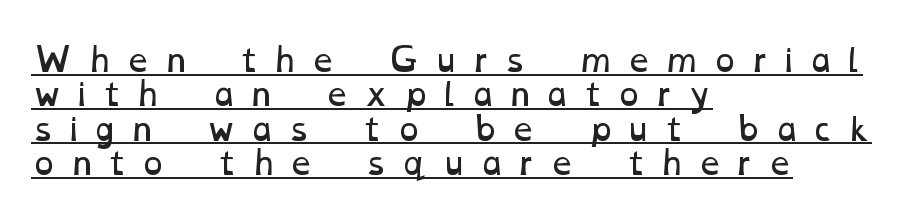
Note the varied advance widths — an 'i' is clearly narrower than an 'm'. Stroke thickness stays within the range of a standard reading face or lighter. Here the glyphs are tracked loosely, breaking word shapes into spaced letters. The rendering uses the underline text-decoration. The designer dialed line spacing down below the default. These lines stack with their left ends in a neat column.
